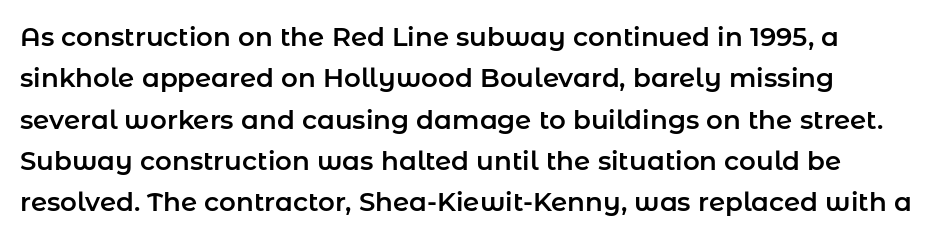
The image shows 26 px text type, upright; set normal line spacing (1.59x), normal letter spacing, not underlined.
